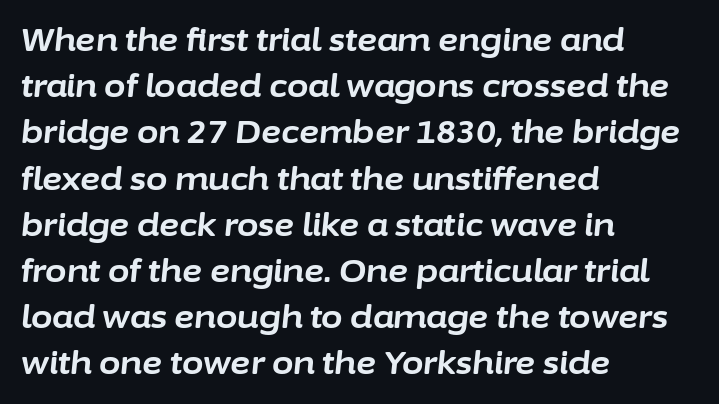
{"italic": "yes", "lean": "right", "slant_degrees": 6, "bold": "yes", "weight": "bold", "width": "normal", "stroke_contrast": "low", "x_height": "medium", "monospaced": "no", "underline": "no", "align": "left", "line_spacing": "normal", "line_spacing_ratio": 1.49, "letter_spacing": "normal", "letter_spacing_em": 0.0, "glyph_px": 31}
